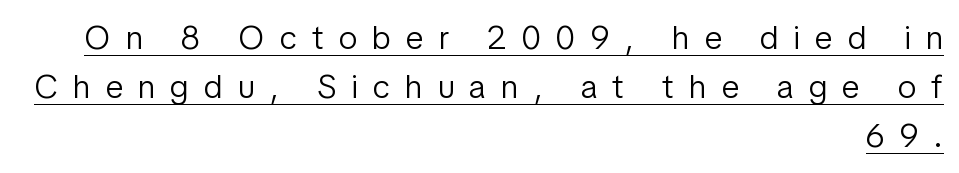
Q: Is the text bold? A: No.
Q: Is the text italic (slanted)? A: No, it is upright.
Q: Is the typeface a serif or a sans-serif typeface? A: Sans-serif.
Q: Is the text underlined? A: Yes.
Q: How is the paragraph aligned? A: Right-aligned.
Q: Is the spacing between letters normal or unusually wide? A: Unusually wide.
Q: Is the spacing between lines tight, normal or loose? A: Normal.
Q: Width (condensed, normal, or wide)? A: Condensed.
Q: Stroke contrast? A: Low.
Q: x-height? A: Medium.
Q: Monospaced? A: No.
